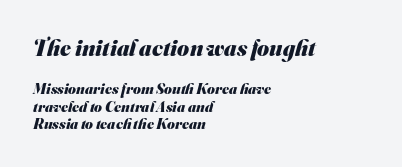
{"bold": "yes", "underline": "no", "align": "left", "line_spacing_ratio": 1.19, "letter_spacing": "normal", "letter_spacing_em": 0.0, "larger_block": "first", "size_ratio": 1.53, "glyph_px": 23}
